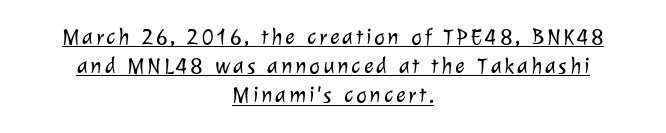
{"bold": "no", "underline": "yes", "align": "center", "line_spacing": "normal", "line_spacing_ratio": 1.27, "glyph_px": 23}
